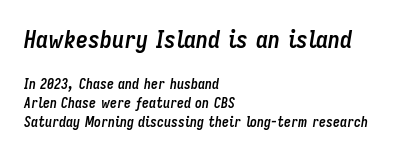
One-word summary of the alignment: left. If you drew a line through each stem, it would be angled. A clean baseline with only descenders dipping below it. Tracking here is standard; glyphs follow each other at the usual distance. Is the type bold? Yes — the strokes are clearly thick and heavy.
